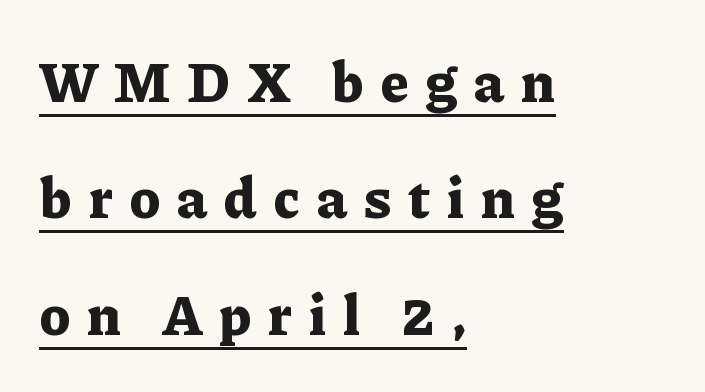
The image shows 56 px bold serif type, upright; set left-aligned, loose line spacing (2.08x), unusually wide letter spacing (+0.29 em), underlined; low stroke contrast and a medium x-height.
